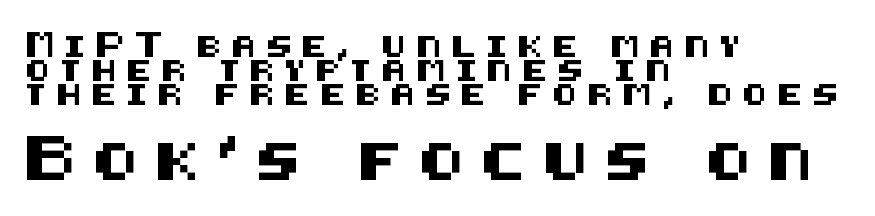
Q: Is the text italic (slanted)? A: No, it is upright.
Q: Is the typeface a serif or a sans-serif typeface? A: Sans-serif.
Q: Is the text underlined? A: No.
Q: How is the paragraph aligned? A: Left-aligned.
Q: Is the spacing between letters normal or unusually wide? A: Unusually wide.
Q: Is the spacing between lines tight, normal or loose? A: Tight.
Q: Which block of text is set in a larger size, the first (top) or the second (bottom)? A: The second (bottom) one.
Q: Width (condensed, normal, or wide)? A: Normal.
Q: Stroke contrast? A: Medium.
Q: x-height? A: Large.
